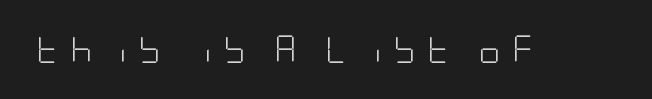
Upright lettering throughout. A quiet, ordinary-to-light weight characterises the typeface. The strip under each line holds only bare page. The face used here is rendered with a markedly widened letterfit.
